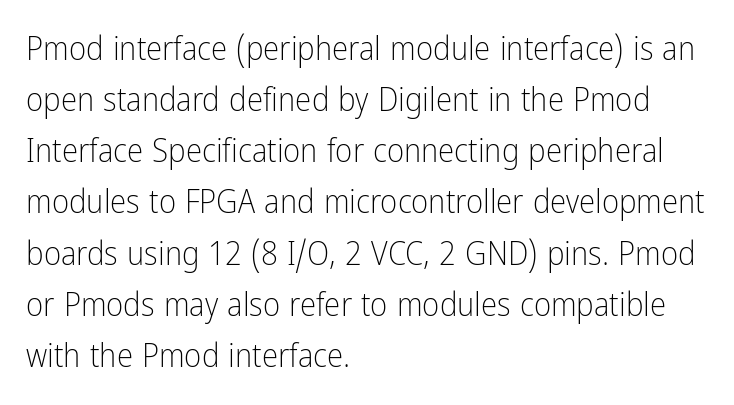
Q: Is the text bold? A: No.
Q: Is the text italic (slanted)? A: No, it is upright.
Q: Is the typeface a serif or a sans-serif typeface? A: Sans-serif.
Q: Is the text underlined? A: No.
Q: How is the paragraph aligned? A: Left-aligned.
Q: Is the spacing between letters normal or unusually wide? A: Normal.
Q: Is the spacing between lines tight, normal or loose? A: Normal.
Q: Width (condensed, normal, or wide)? A: Condensed.
Q: Stroke contrast? A: Low.
Q: x-height? A: Medium.
Q: Monospaced? A: No.
